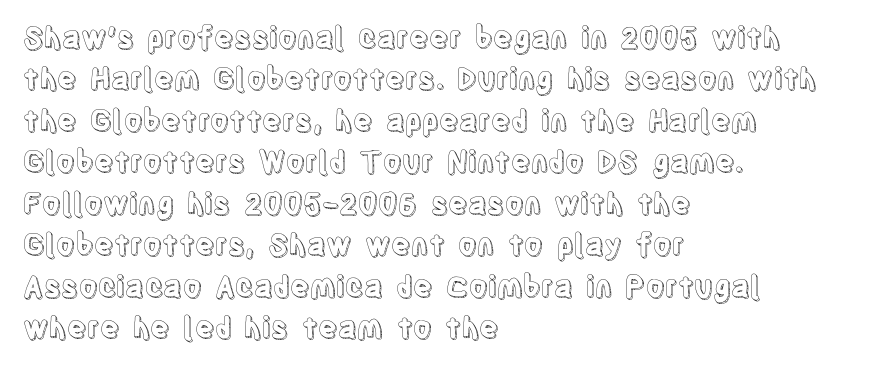
The image shows 29 px condensed type, upright; set left-aligned, normal line spacing (1.43x), normal letter spacing, not underlined; a large x-height.
